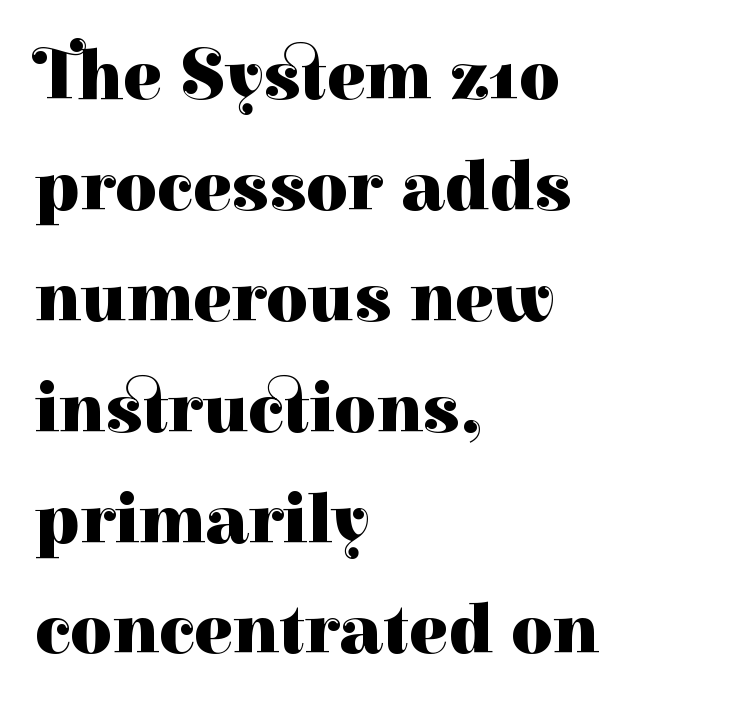
The font family rendered here belongs to the serif group. Style check: upright. Think of a printed novel: that variable character pitch is what you see here. These lines sit exactly where default settings would place them.
